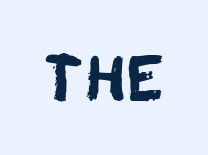
Q: Is the typeface a serif or a sans-serif typeface? A: Sans-serif.
Q: Is the text underlined? A: No.
Q: Is the spacing between letters normal or unusually wide? A: Normal.
Q: Width (condensed, normal, or wide)? A: Normal.
Q: Stroke contrast? A: Low.
Q: x-height? A: Large.
Q: Monospaced? A: No.
